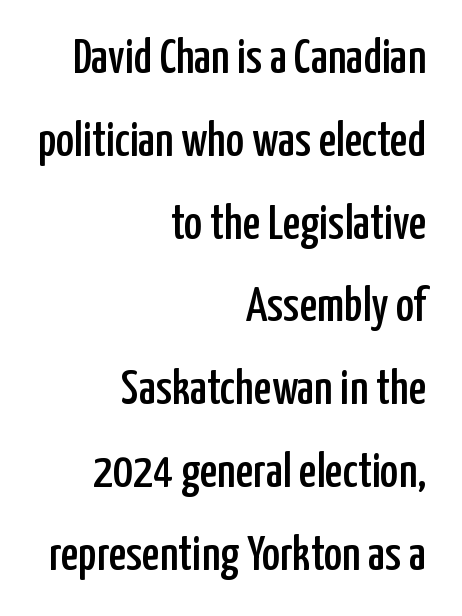
The image shows 49 px condensed sans-serif type, upright; set right-aligned, normal line spacing (1.69x), normal letter spacing, not underlined; low stroke contrast and a medium x-height.
